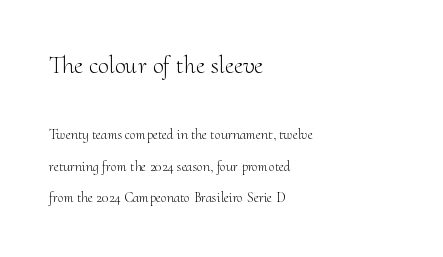
The image shows 25 px text type, upright; set left-aligned, loose line spacing (2.27x), normal letter spacing, not underlined; the first (top) block is 1.79x larger.
